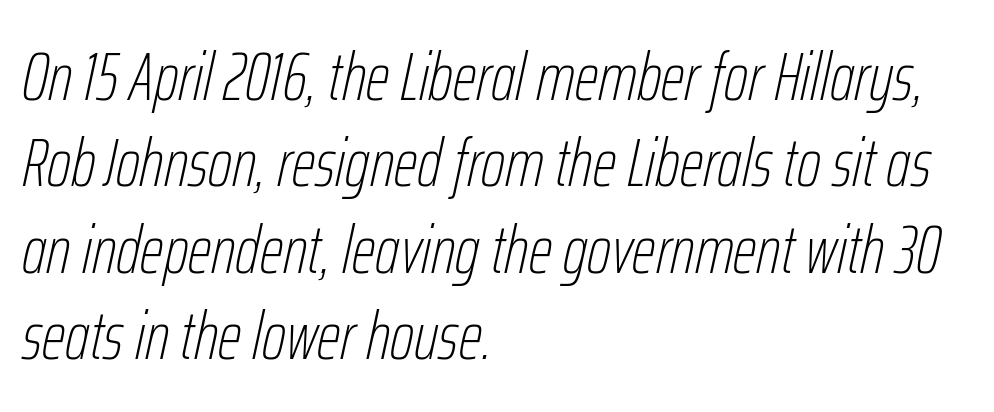
A typesetter would mark this as italic. Anything drawn beneath the words? Only blank space. Horizontally, the lines are justified to the leading edge only. The face looks like a standard text weight, possibly lighter.
